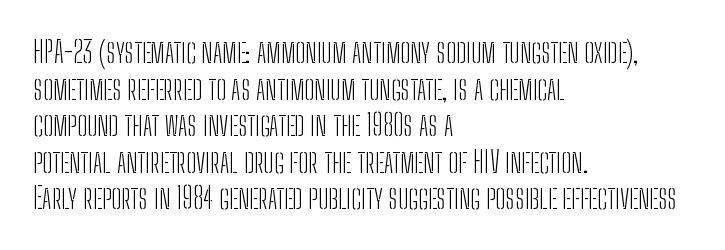
Q: Is the text bold? A: No.
Q: Is the text italic (slanted)? A: No, it is upright.
Q: Is the typeface a serif or a sans-serif typeface? A: Sans-serif.
Q: Is the text underlined? A: No.
Q: How is the paragraph aligned? A: Left-aligned.
Q: Is the spacing between letters normal or unusually wide? A: Normal.
Q: Width (condensed, normal, or wide)? A: Condensed.
Q: Stroke contrast? A: Low.
Q: x-height? A: Medium.
Q: Monospaced? A: No.
